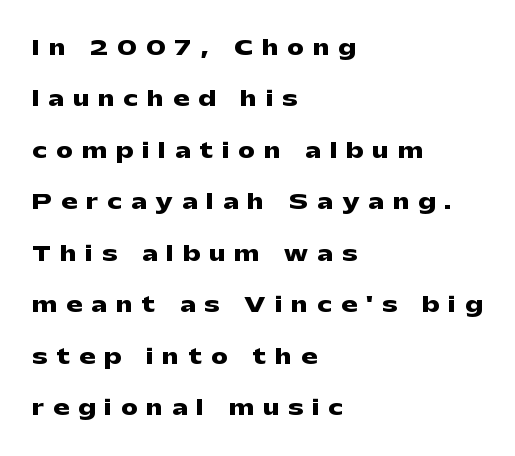
The image shows 21 px bold type, upright; set left-aligned, loose line spacing (2.45x), unusually wide letter spacing (+0.44 em), not underlined.
